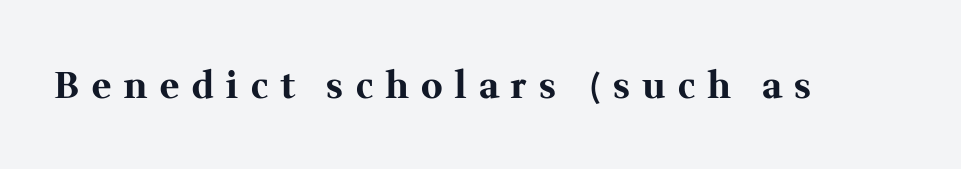
Tracking value appears strongly positive — letters spread wide. This sample uses an upright cut, with every glyph sitting square on the baseline. This is heavy type, rendered in bold. The face used here is proportionally spaced, like ordinary book or web type. Small tapered or slab feet sit at the stroke ends, so this counts as serif.
